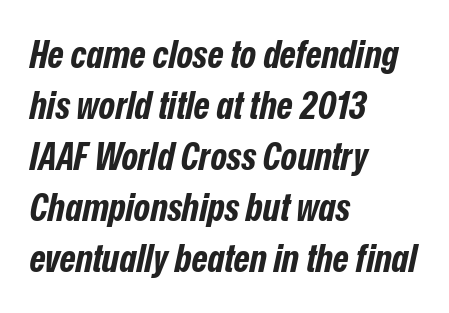
Q: Is the text bold? A: Yes.
Q: Is the text italic (slanted)? A: Yes, it leans right by about 12 degrees.
Q: Is the text underlined? A: No.
Q: How is the paragraph aligned? A: Left-aligned.
Q: Is the spacing between letters normal or unusually wide? A: Normal.
Q: Is the spacing between lines tight, normal or loose? A: Normal.
Q: Width (condensed, normal, or wide)? A: Condensed.
Q: Stroke contrast? A: Low.
Q: x-height? A: Medium.
Q: Monospaced? A: No.
